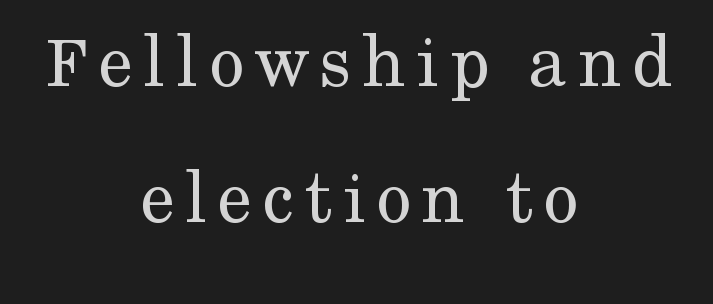
{"serif": "yes", "italic": "no", "bold": "no", "weight": "regular", "width": "normal", "stroke_contrast": "medium", "x_height": "medium", "monospaced": "no", "underline": "no", "align": "center", "line_spacing_ratio": 1.75, "glyph_px": 78}
